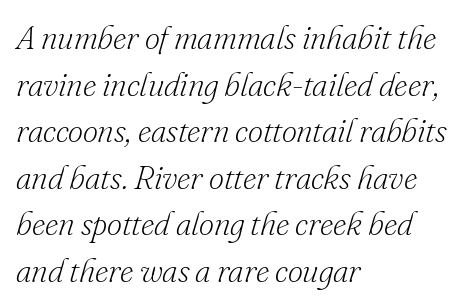
{"serif": "yes", "italic": "yes", "lean": "right", "slant_degrees": 16, "bold": "no", "weight": "light", "width": "normal", "stroke_contrast": "low", "x_height": "small", "monospaced": "no", "underline": "no", "align": "left", "line_spacing": "normal", "line_spacing_ratio": 1.41, "letter_spacing": "normal", "letter_spacing_em": 0.0, "glyph_px": 33}
